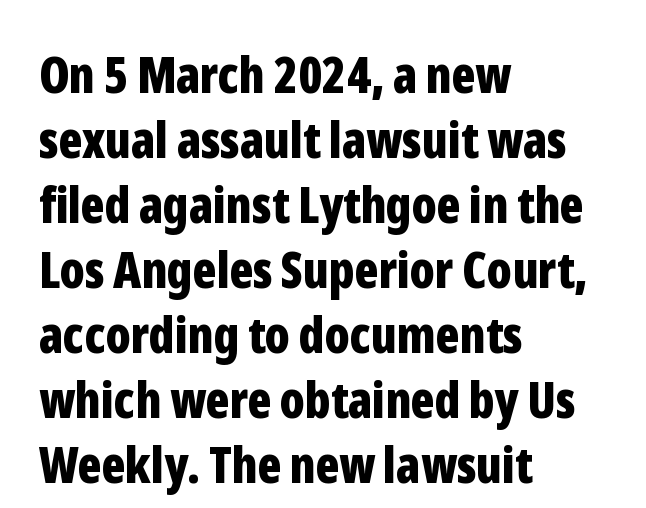
The image shows 50 px bold, condensed sans-serif type, upright; set left-aligned, normal line spacing (1.3x), normal letter spacing, not underlined; low stroke contrast and a medium x-height.
